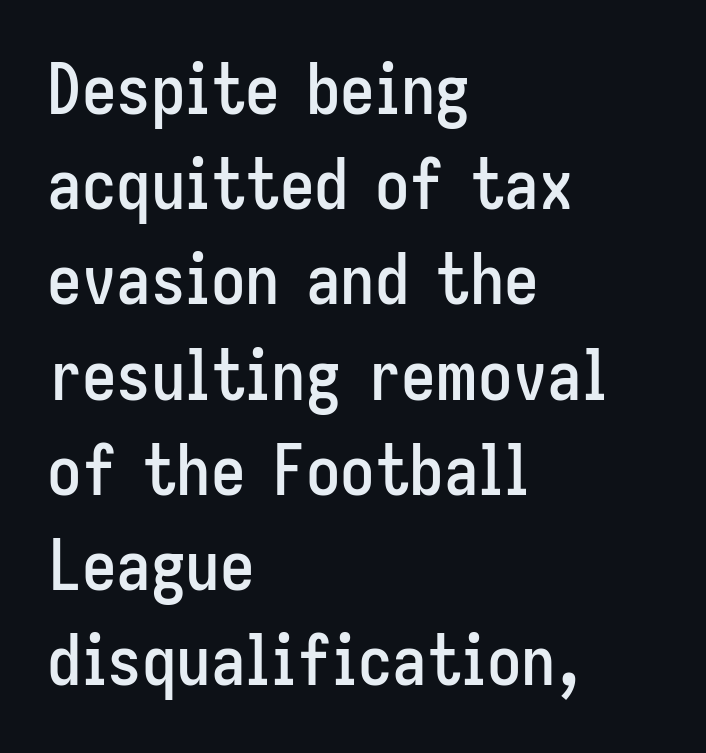
The image shows 69 px condensed sans-serif type, upright; set left-aligned, normal line spacing (1.38x), normal letter spacing, not underlined; low stroke contrast and a medium x-height.
